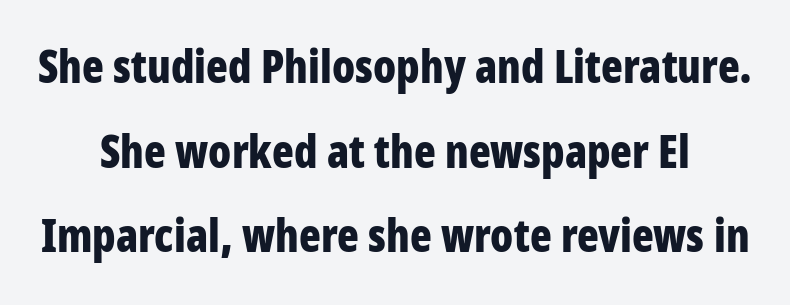
Q: Is the text bold? A: Yes.
Q: Is the text italic (slanted)? A: No, it is upright.
Q: Is the typeface a serif or a sans-serif typeface? A: Sans-serif.
Q: Is the text underlined? A: No.
Q: Is the spacing between letters normal or unusually wide? A: Normal.
Q: Width (condensed, normal, or wide)? A: Condensed.
Q: Stroke contrast? A: Low.
Q: x-height? A: Large.
Q: Monospaced? A: No.
